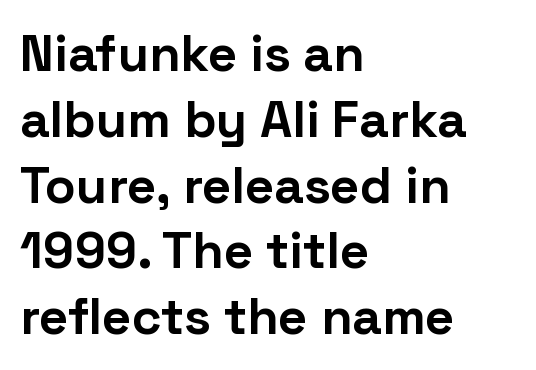
Q: Is the text bold? A: Yes.
Q: Is the text italic (slanted)? A: No, it is upright.
Q: Is the typeface a serif or a sans-serif typeface? A: Sans-serif.
Q: Is the text underlined? A: No.
Q: How is the paragraph aligned? A: Left-aligned.
Q: Is the spacing between letters normal or unusually wide? A: Normal.
Q: Is the spacing between lines tight, normal or loose? A: Normal.
Q: Width (condensed, normal, or wide)? A: Normal.
Q: Stroke contrast? A: Low.
Q: x-height? A: Medium.
Q: Monospaced? A: No.
